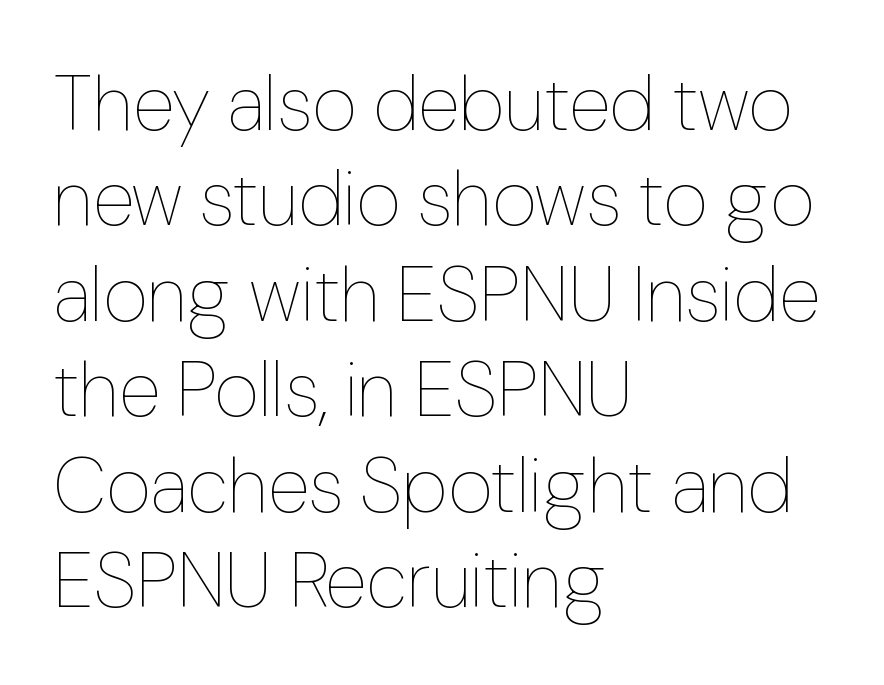
The foot of each line stays bare and open. Counters stay open thanks to moderate or lighter strokes. The lettering holds an erect, upright posture throughout. Horizontally, the lines are justified to the leading edge only. You could not count columns in this text — the font is proportionally spaced.
